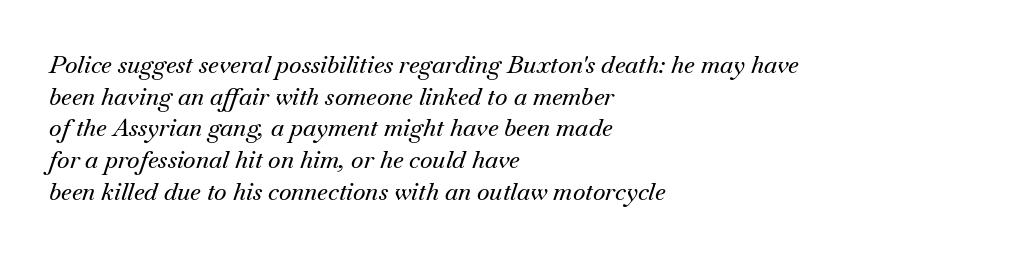
Q: Is the text italic (slanted)? A: Yes, it leans right by about 18 degrees.
Q: Is the text underlined? A: No.
Q: How is the paragraph aligned? A: Left-aligned.
Q: Is the spacing between letters normal or unusually wide? A: Normal.
Q: Is the spacing between lines tight, normal or loose? A: Normal.
